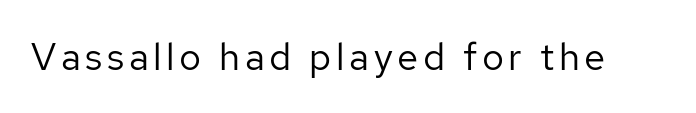
The image shows 38 px regular-weight sans-serif type, upright; set not underlined; low stroke contrast and a medium x-height.
